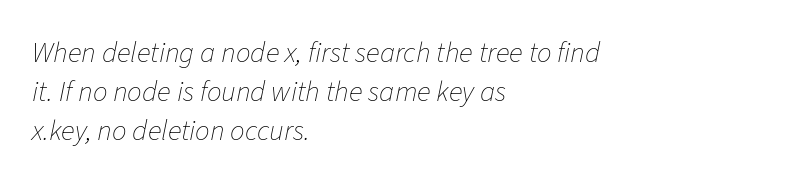
{"italic": "yes", "lean": "right", "slant_degrees": 11, "bold": "no", "weight": "thin", "width": "normal", "stroke_contrast": "low", "x_height": "medium", "monospaced": "no", "underline": "no", "align": "left", "line_spacing": "normal", "line_spacing_ratio": 1.34, "letter_spacing": "normal", "letter_spacing_em": 0.0, "glyph_px": 29}
